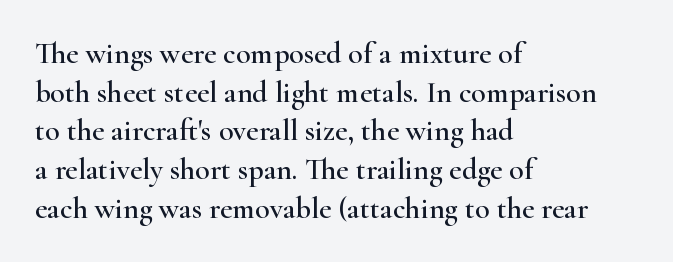
{"serif": "yes", "italic": "no", "width": "wide", "stroke_contrast": "high", "x_height": "small", "monospaced": "no", "underline": "no", "align": "left", "line_spacing": "normal", "line_spacing_ratio": 1.29, "letter_spacing": "normal", "letter_spacing_em": 0.0, "glyph_px": 30}
